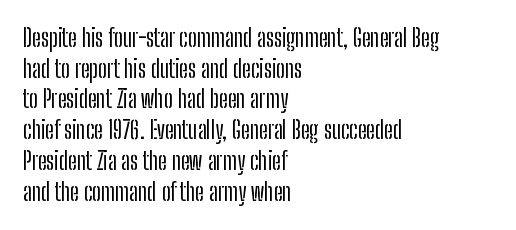
The image shows 24 px text type, upright; set left-aligned, normal line spacing (1.28x), normal letter spacing, not underlined.
